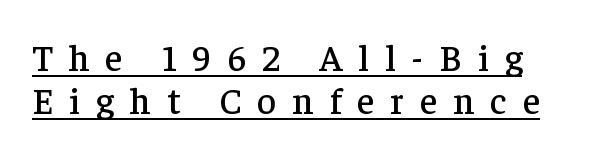
{"serif": "yes", "italic": "no", "width": "normal", "stroke_contrast": "low", "x_height": "medium", "monospaced": "no", "underline": "yes", "line_spacing_ratio": 1.16, "letter_spacing": "wide", "letter_spacing_em": 0.43, "glyph_px": 37}
